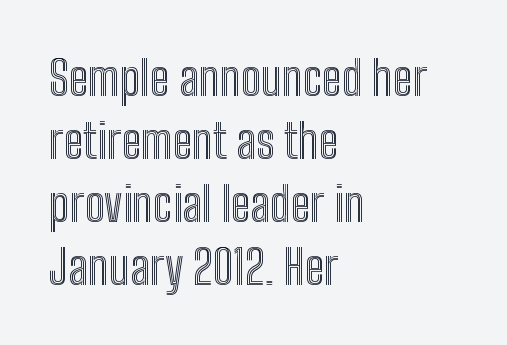
Q: Is the text italic (slanted)? A: No, it is upright.
Q: Is the text underlined? A: No.
Q: How is the paragraph aligned? A: Left-aligned.
Q: Is the spacing between letters normal or unusually wide? A: Normal.
Q: Is the spacing between lines tight, normal or loose? A: Normal.
Q: Width (condensed, normal, or wide)? A: Condensed.
Q: x-height? A: Medium.
Q: Monospaced? A: No.
